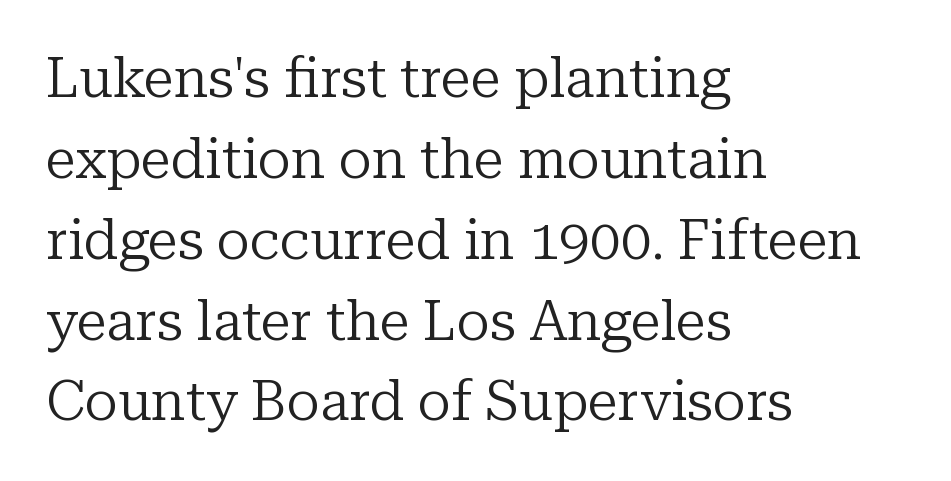
The image shows 55 px regular-weight serif type, upright; set left-aligned, normal line spacing (1.47x), normal letter spacing, not underlined; low stroke contrast and a medium x-height.
